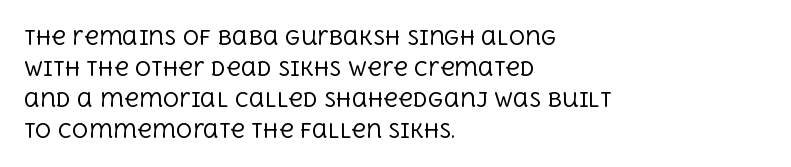
Q: Is the text bold? A: No.
Q: Is the text italic (slanted)? A: No, it is upright.
Q: Is the text underlined? A: No.
Q: How is the paragraph aligned? A: Left-aligned.
Q: Is the spacing between letters normal or unusually wide? A: Normal.
Q: Is the spacing between lines tight, normal or loose? A: Normal.
